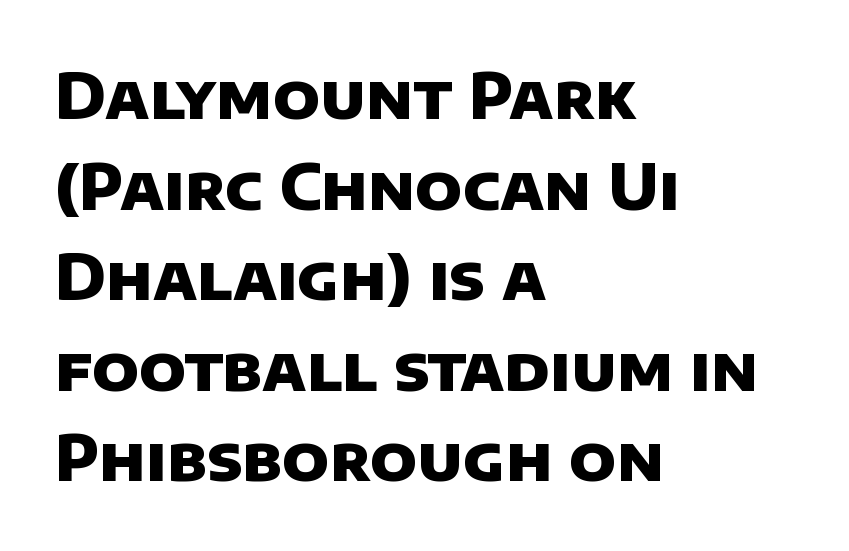
Q: Is the text bold? A: Yes.
Q: Is the typeface a serif or a sans-serif typeface? A: Sans-serif.
Q: Is the text underlined? A: No.
Q: How is the paragraph aligned? A: Left-aligned.
Q: Is the spacing between letters normal or unusually wide? A: Normal.
Q: Is the spacing between lines tight, normal or loose? A: Normal.
Q: Width (condensed, normal, or wide)? A: Normal.
Q: Stroke contrast? A: Low.
Q: x-height? A: Large.
Q: Monospaced? A: No.
